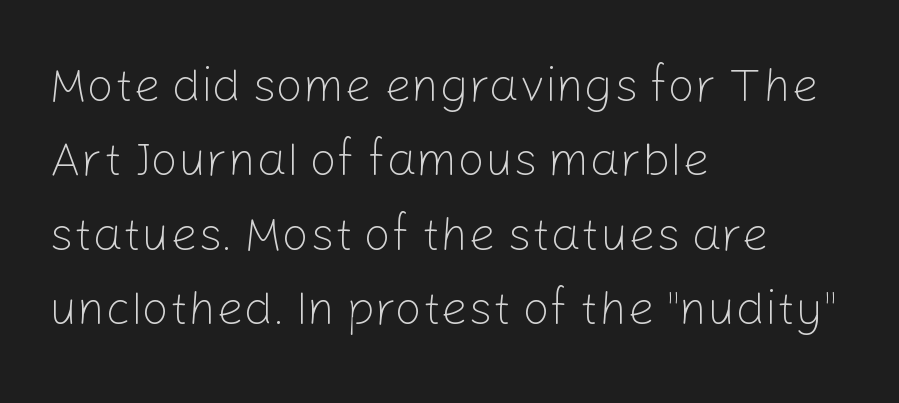
The image shows 48 px light sans-serif type, upright; set left-aligned, normal line spacing (1.55x), normal letter spacing, not underlined; low stroke contrast and a medium x-height.
